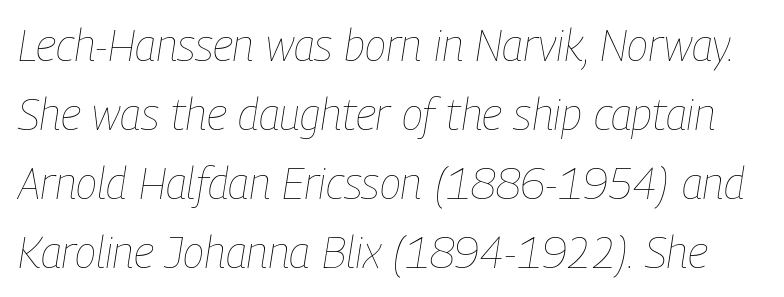
Descenders hang freely into open space. The face used here has a pronounced slope to its letters. On a weight scale, this lands at 450 or below. Letter spacing: default.
